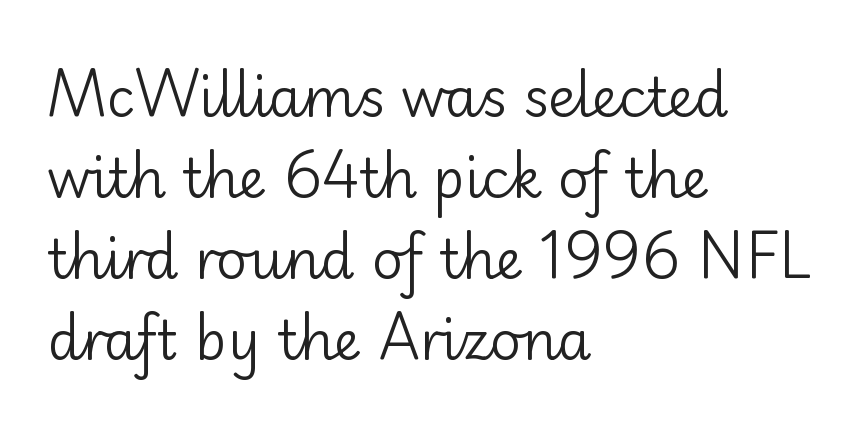
The image shows 54 px regular-weight sans-serif type, upright; set left-aligned, normal line spacing (1.5x), normal letter spacing, not underlined; low stroke contrast and a small x-height.
